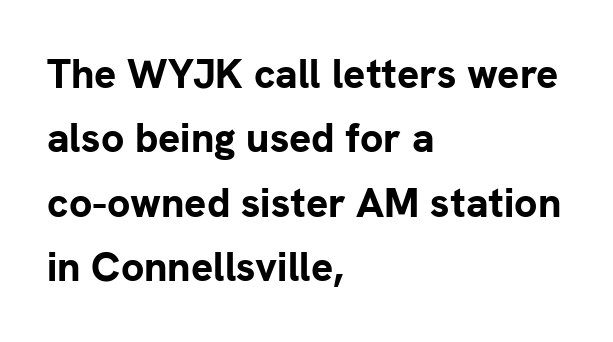
Q: Is the text bold? A: Yes.
Q: Is the text italic (slanted)? A: No, it is upright.
Q: Is the typeface a serif or a sans-serif typeface? A: Sans-serif.
Q: Is the text underlined? A: No.
Q: How is the paragraph aligned? A: Left-aligned.
Q: Is the spacing between letters normal or unusually wide? A: Normal.
Q: Is the spacing between lines tight, normal or loose? A: Normal.
Q: Width (condensed, normal, or wide)? A: Normal.
Q: Stroke contrast? A: Low.
Q: x-height? A: Medium.
Q: Monospaced? A: No.
